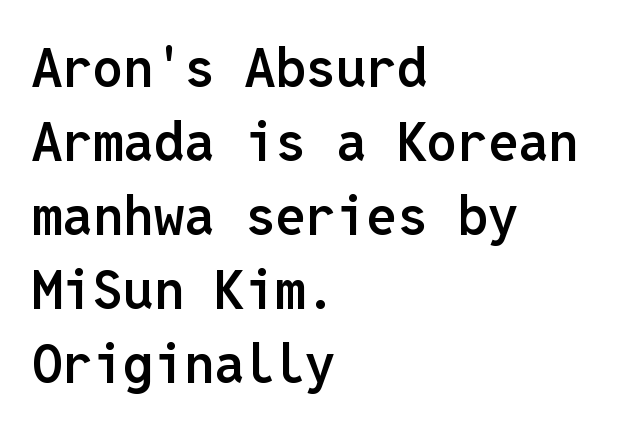
The image shows 54 px semibold sans-serif type, upright, monospaced; set left-aligned, normal line spacing (1.37x), normal letter spacing, not underlined; low stroke contrast and a medium x-height.
